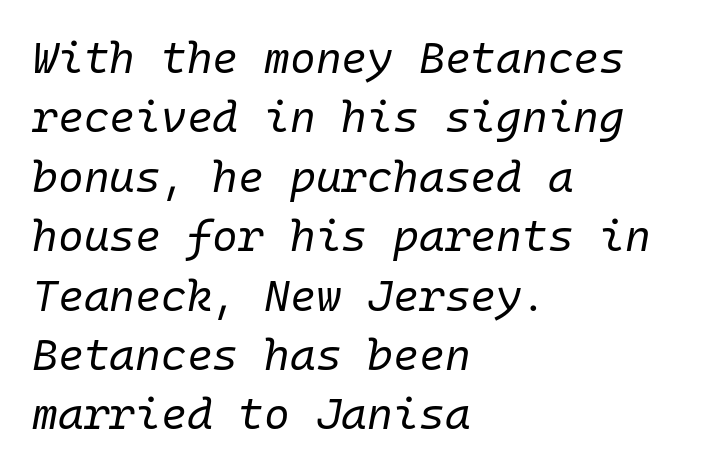
Q: Is the text bold? A: No.
Q: Is the text italic (slanted)? A: Yes, it leans right by about 10 degrees.
Q: Is the text underlined? A: No.
Q: How is the paragraph aligned? A: Left-aligned.
Q: Is the spacing between letters normal or unusually wide? A: Normal.
Q: Is the spacing between lines tight, normal or loose? A: Normal.
Q: Width (condensed, normal, or wide)? A: Normal.
Q: Stroke contrast? A: Low.
Q: x-height? A: Medium.
Q: Monospaced? A: Yes.
